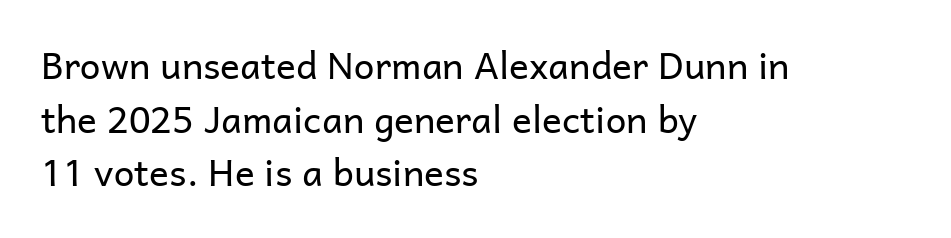
Q: Is the text bold? A: No.
Q: Is the text italic (slanted)? A: No, it is upright.
Q: Is the typeface a serif or a sans-serif typeface? A: Sans-serif.
Q: Is the text underlined? A: No.
Q: How is the paragraph aligned? A: Left-aligned.
Q: Is the spacing between letters normal or unusually wide? A: Normal.
Q: Is the spacing between lines tight, normal or loose? A: Normal.
Q: Width (condensed, normal, or wide)? A: Normal.
Q: Stroke contrast? A: Low.
Q: x-height? A: Medium.
Q: Monospaced? A: No.
